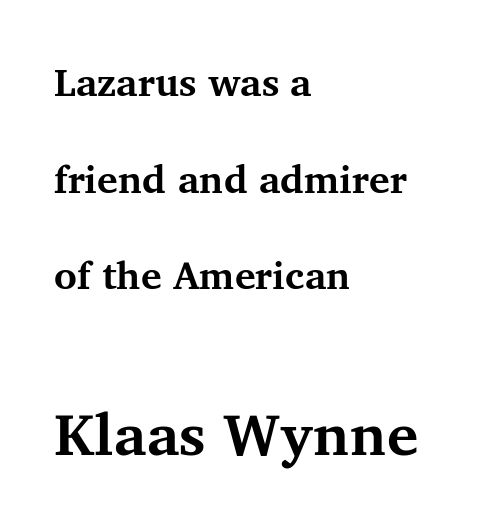
You can tell from the footed stems that serif type was used. Caption: multi-line text, flush left, ragged right. The rendering uses natural spacing where letterforms have individual widths. The space between consecutive lines is lavish.
